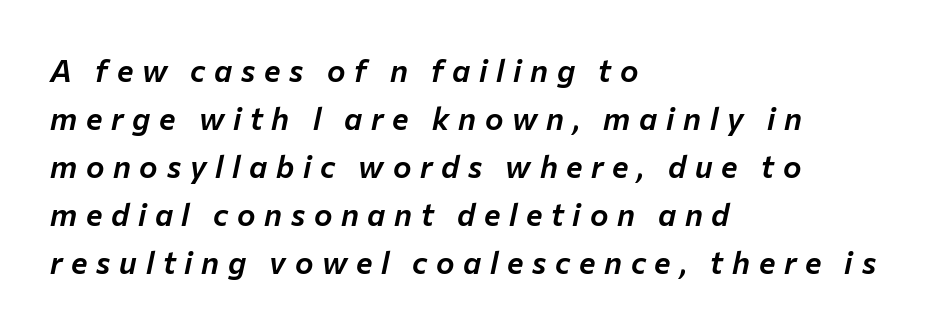
Q: Is the text italic (slanted)? A: Yes, it leans right by about 12 degrees.
Q: Is the text underlined? A: No.
Q: How is the paragraph aligned? A: Left-aligned.
Q: Is the spacing between letters normal or unusually wide? A: Unusually wide.
Q: Is the spacing between lines tight, normal or loose? A: Normal.
Q: Width (condensed, normal, or wide)? A: Normal.
Q: Stroke contrast? A: Low.
Q: x-height? A: Medium.
Q: Monospaced? A: No.
